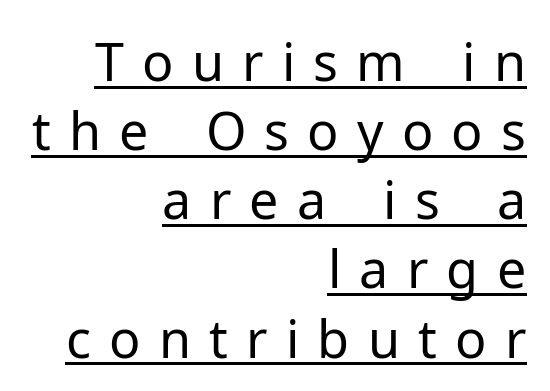
Q: Is the text bold? A: No.
Q: Is the text italic (slanted)? A: No, it is upright.
Q: Is the typeface a serif or a sans-serif typeface? A: Sans-serif.
Q: Is the text underlined? A: Yes.
Q: How is the paragraph aligned? A: Right-aligned.
Q: Is the spacing between letters normal or unusually wide? A: Unusually wide.
Q: Is the spacing between lines tight, normal or loose? A: Normal.
Q: Width (condensed, normal, or wide)? A: Normal.
Q: Stroke contrast? A: Low.
Q: x-height? A: Medium.
Q: Monospaced? A: No.
